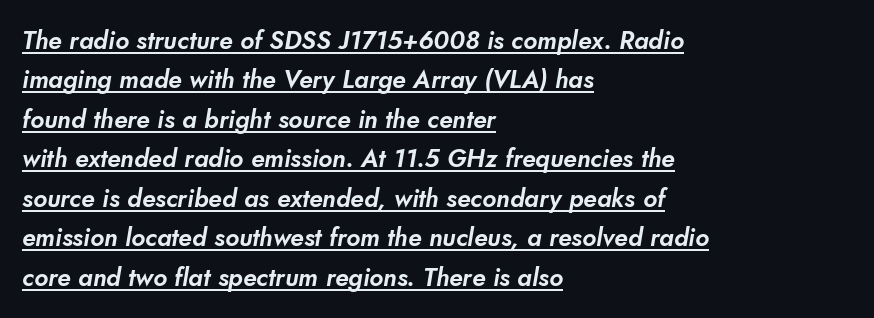
{"underline": "yes", "align": "left", "line_spacing": "normal", "line_spacing_ratio": 1.58, "letter_spacing": "normal", "letter_spacing_em": 0.0, "glyph_px": 25}
